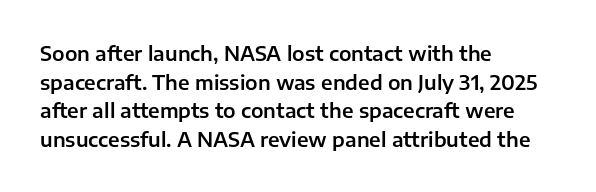
Every character sits straight up, as roman type does. The glyphs are unaccompanied by any horizontal stroke below them. Normally led — the rows are evenly, conventionally spaced. If you drew a ruler down the left edge, every line would touch it. The type is set solid horizontally, with unmodified tracking.
